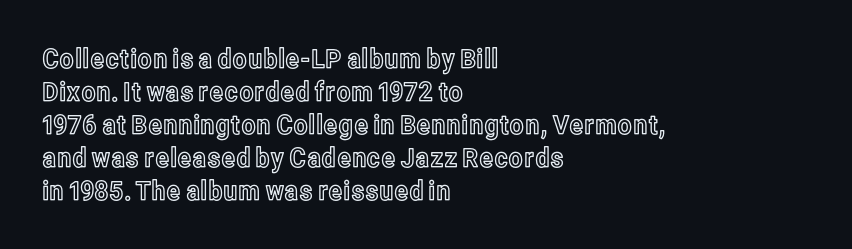
Q: Is the text italic (slanted)? A: No, it is upright.
Q: Is the text underlined? A: No.
Q: How is the paragraph aligned? A: Left-aligned.
Q: Is the spacing between letters normal or unusually wide? A: Normal.
